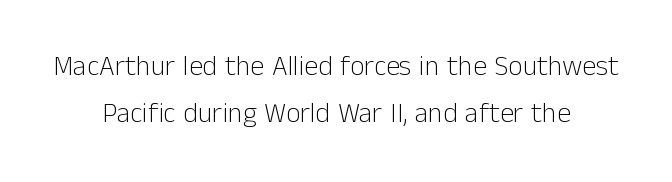
{"serif": "no", "italic": "no", "bold": "no", "weight": "light", "width": "normal", "stroke_contrast": "low", "x_height": "medium", "monospaced": "no", "underline": "no", "align": "center", "line_spacing": "normal", "line_spacing_ratio": 1.68, "letter_spacing": "normal", "letter_spacing_em": 0.0, "glyph_px": 28}
